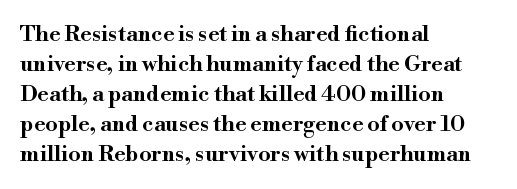
The image shows 22 px text type, upright; set left-aligned, normal line spacing (1.36x), normal letter spacing, not underlined.
